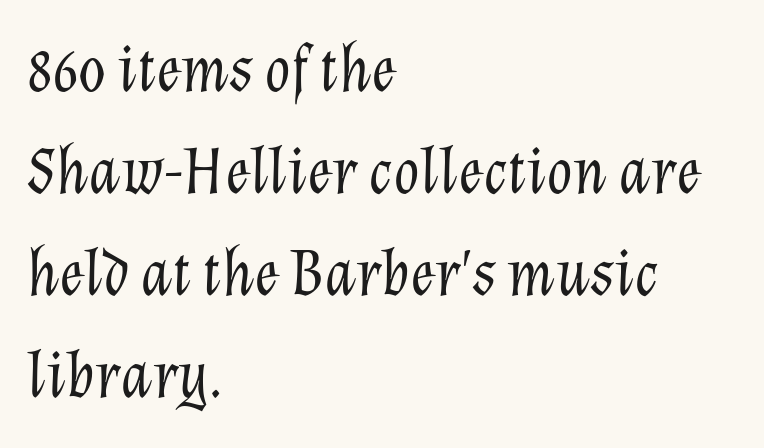
The image shows 67 px light type, italic (leaning right); set left-aligned, normal line spacing (1.52x), normal letter spacing, not underlined; low stroke contrast and a medium x-height.
